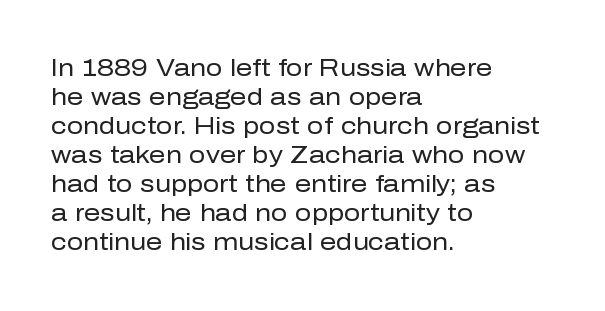
A typesetter would call this zero additional tracking. If you drew a line through each stem, it would be perfectly vertical. This block has exactly the height ordinary leading produces. Teacher's note: observe the even left margin — that is flush-left alignment. The area under the type is left untouched. This is not heavy type; no bold has been used.
